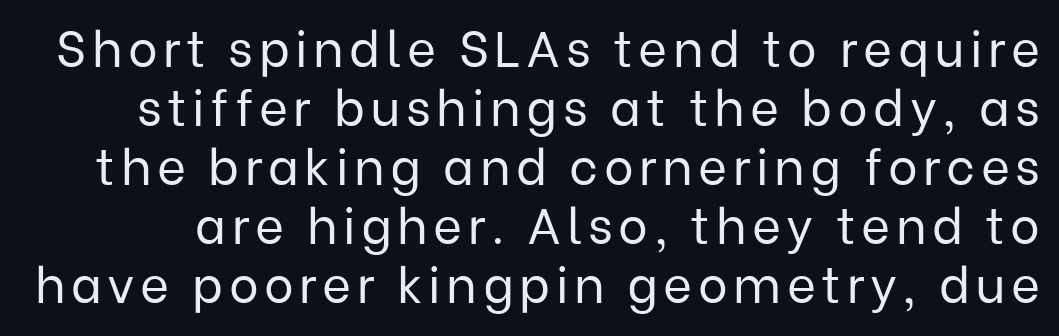
You could not count columns in this text — the font is proportionally spaced. The face used here is a sans, in the tradition of grotesques and geometrics. Posture: upright roman. The gap between lines stays unmarked.
